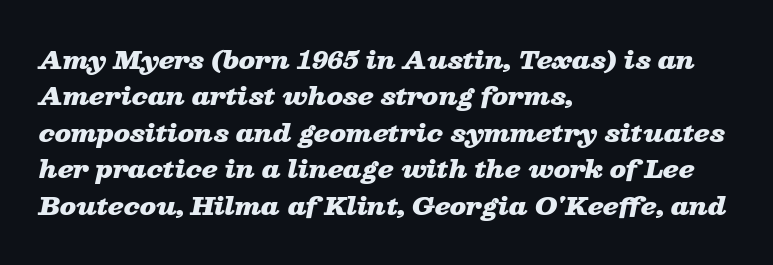
Typographic density is high because the face is bold. A clean baseline with only descenders dipping below it. A normal amount of white space separates one row of letters from the next. Caption: multi-line text, flush left, ragged right. Looking at the ascenders, they clearly lean. These lines keep a tight, regular rhythm from letter to letter.
